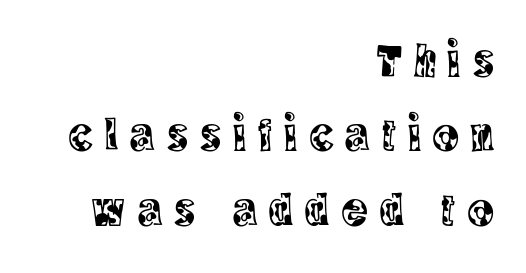
Q: Is the text italic (slanted)? A: No, it is upright.
Q: Is the typeface a serif or a sans-serif typeface? A: Serif.
Q: Is the text underlined? A: No.
Q: How is the paragraph aligned? A: Right-aligned.
Q: Is the spacing between letters normal or unusually wide? A: Unusually wide.
Q: Is the spacing between lines tight, normal or loose? A: Normal.
Q: Width (condensed, normal, or wide)? A: Condensed.
Q: x-height? A: Large.
Q: Monospaced? A: No.
